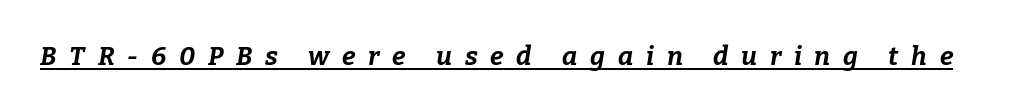
The image shows 26 px bold type, italic (leaning right); set unusually wide letter spacing (+0.49 em), underlined.
